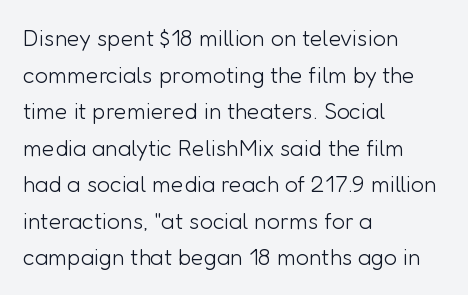
{"italic": "no", "bold": "no", "underline": "no", "align": "left", "line_spacing": "normal", "line_spacing_ratio": 1.59, "letter_spacing": "normal", "letter_spacing_em": 0.0, "glyph_px": 23}
